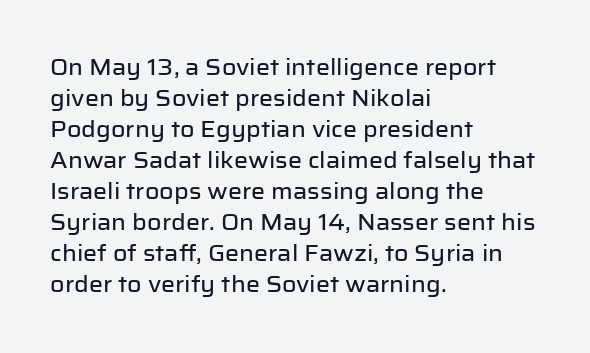
Q: Is the text italic (slanted)? A: No, it is upright.
Q: Is the text underlined? A: No.
Q: How is the paragraph aligned? A: Left-aligned.
Q: Is the spacing between letters normal or unusually wide? A: Normal.
Q: Is the spacing between lines tight, normal or loose? A: Normal.
